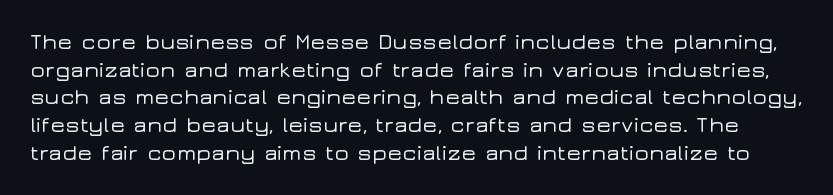
The image shows 22 px text type, upright; set normal line spacing (1.26x), normal letter spacing, not underlined.
